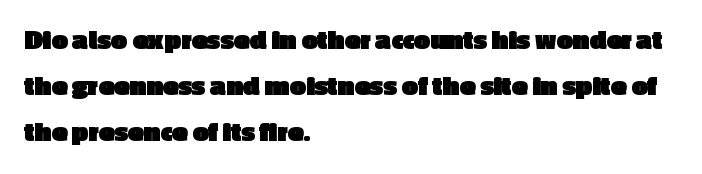
Short and long lines alike share a common starting point at left. Regarding serifs, this sample does without them. There is no visible air inserted between adjacent glyphs. Does the weight exceed regular? Yes, all the way to bold.
